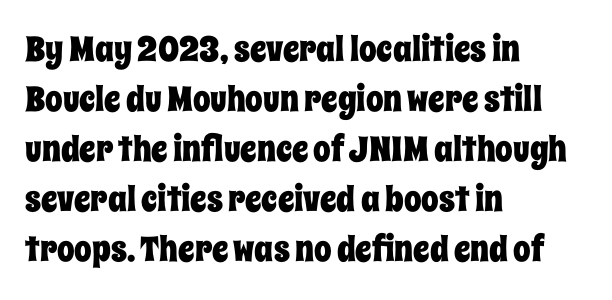
Q: Is the text italic (slanted)? A: No, it is upright.
Q: Is the text underlined? A: No.
Q: How is the paragraph aligned? A: Left-aligned.
Q: Is the spacing between letters normal or unusually wide? A: Normal.
Q: Is the spacing between lines tight, normal or loose? A: Normal.
Q: Width (condensed, normal, or wide)? A: Condensed.
Q: Stroke contrast? A: Low.
Q: x-height? A: Large.
Q: Monospaced? A: No.
